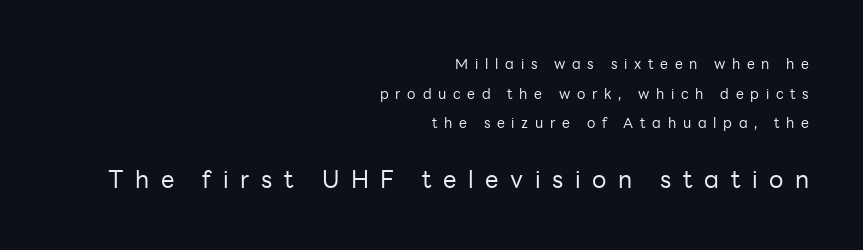
Rule under the text: the space is simply empty. Do the letters lean? They stand straight. The designer dialed line spacing up above the default. The weight tops out at a normal text grade. A flush-right, rag-left setting is used for this passage.
